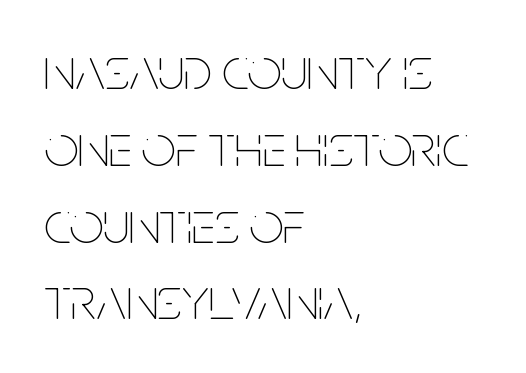
{"italic": "no", "bold": "no", "weight": "thin", "width": "condensed", "stroke_contrast": "low", "x_height": "large", "monospaced": "no", "underline": "no", "align": "left", "line_spacing": "normal", "line_spacing_ratio": 1.28, "letter_spacing": "normal", "letter_spacing_em": 0.0, "glyph_px": 60}
